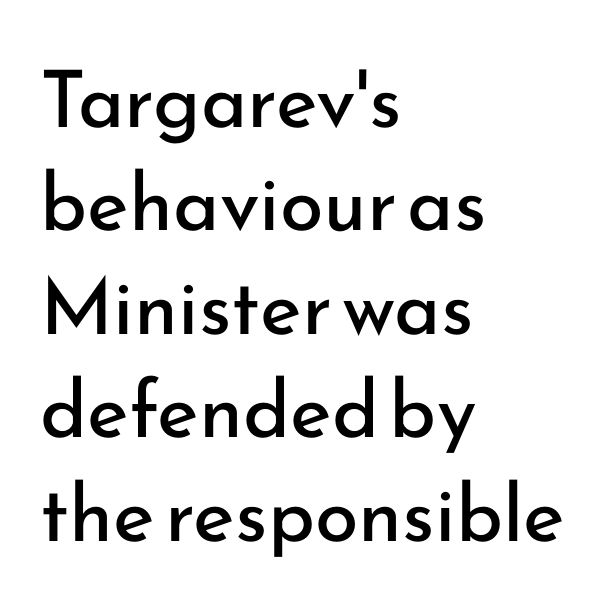
{"serif": "no", "italic": "no", "bold": "no", "weight": "regular", "width": "normal", "stroke_contrast": "low", "x_height": "small", "monospaced": "no", "underline": "no", "align": "left", "line_spacing": "normal", "line_spacing_ratio": 1.31, "letter_spacing": "normal", "letter_spacing_em": 0.0, "glyph_px": 79}
